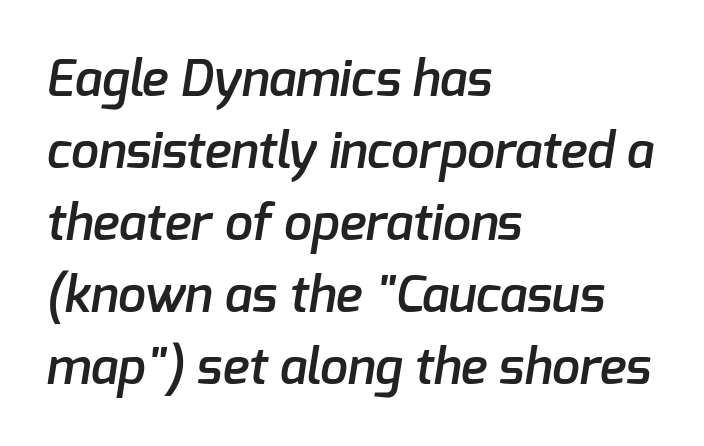
{"serif": "no", "bold": "semi", "weight": "semibold", "width": "normal", "stroke_contrast": "low", "x_height": "medium", "monospaced": "no", "underline": "no", "align": "left", "line_spacing": "normal", "line_spacing_ratio": 1.44, "letter_spacing": "normal", "letter_spacing_em": 0.0, "glyph_px": 50}
